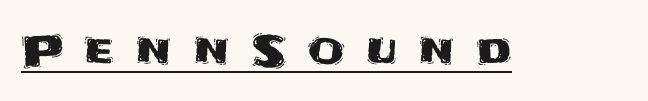
{"serif": "no", "italic": "no", "width": "normal", "stroke_contrast": "medium", "x_height": "large", "monospaced": "no", "underline": "yes", "letter_spacing": "wide", "letter_spacing_em": 0.5, "glyph_px": 42}
